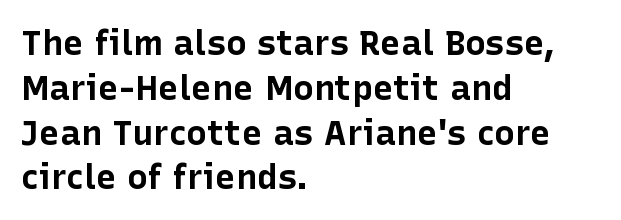
The image shows 35 px bold sans-serif type, upright; set left-aligned, normal line spacing (1.28x), normal letter spacing, not underlined; low stroke contrast and a medium x-height.
